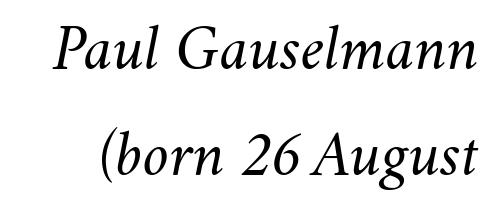
{"italic": "yes", "lean": "right", "slant_degrees": 11, "bold": "no", "weight": "light", "width": "normal", "stroke_contrast": "medium", "x_height": "small", "monospaced": "no", "underline": "no", "line_spacing": "normal", "line_spacing_ratio": 1.6, "letter_spacing": "normal", "letter_spacing_em": 0.0, "glyph_px": 66}
